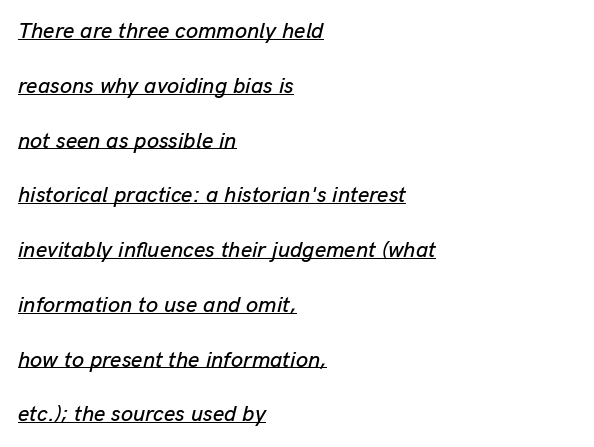
Notice how a bar underscores the lettering throughout. Widely set lines give the paragraph a tall, airy silhouette. The horizontal fit of the characters is conventional and even. Compared with ordinary roman type, these characters are visibly tilted. Which margin do the lines hug? The left one — the right edge is uneven.
